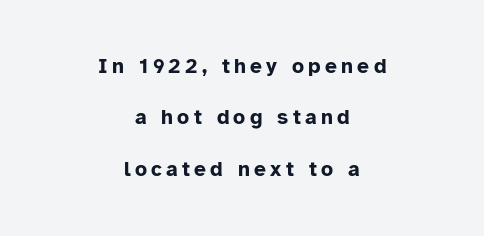
Q: Is the text bold? A: Yes.
Q: Is the text italic (slanted)? A: No, it is upright.
Q: Is the text underlined? A: No.
Q: How is the paragraph aligned? A: Centered.
Q: Is the spacing between letters normal or unusually wide? A: Unusually wide.
Q: Is the spacing between lines tight, normal or loose? A: Loose.
